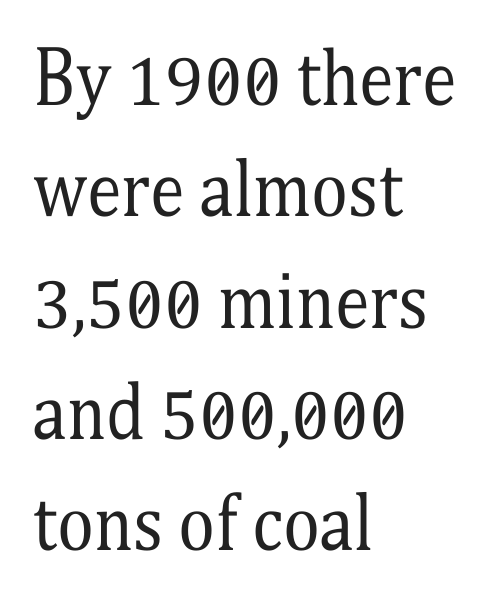
Q: Is the text bold? A: No.
Q: Is the text italic (slanted)? A: No, it is upright.
Q: Is the typeface a serif or a sans-serif typeface? A: Serif.
Q: Is the text underlined? A: No.
Q: How is the paragraph aligned? A: Left-aligned.
Q: Is the spacing between letters normal or unusually wide? A: Normal.
Q: Is the spacing between lines tight, normal or loose? A: Normal.
Q: Width (condensed, normal, or wide)? A: Condensed.
Q: Stroke contrast? A: Medium.
Q: x-height? A: Medium.
Q: Monospaced? A: No.
